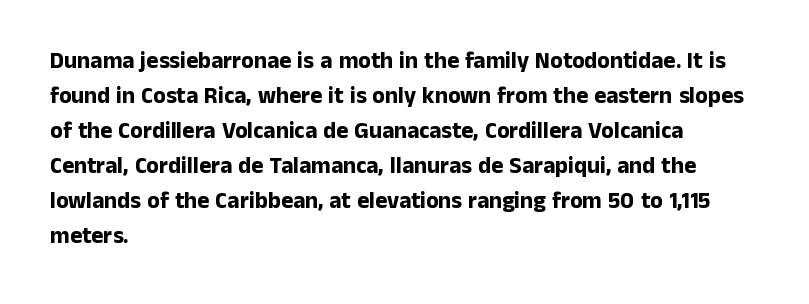
The image shows 23 px bold type, upright; set left-aligned, normal line spacing (1.52x), normal letter spacing, not underlined.
